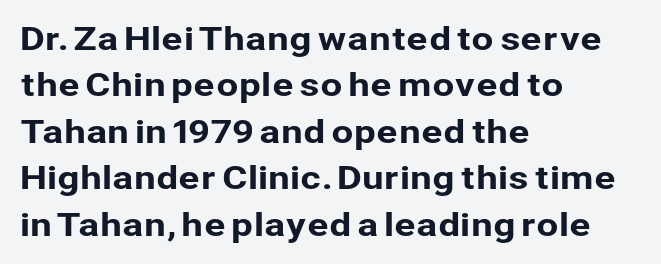
{"serif": "no", "italic": "no", "width": "normal", "stroke_contrast": "low", "x_height": "medium", "monospaced": "no", "underline": "no", "align": "left", "line_spacing": "normal", "line_spacing_ratio": 1.45, "letter_spacing": "normal", "letter_spacing_em": 0.0, "glyph_px": 32}
